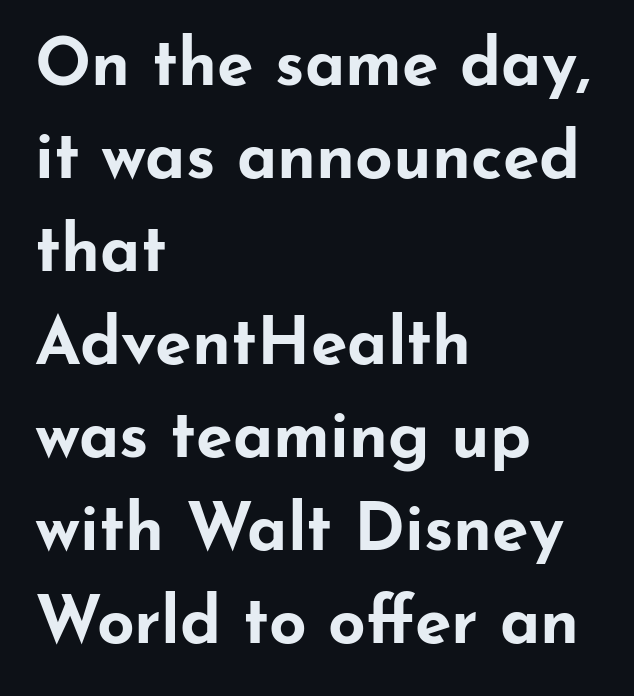
Just letters on the line, the space beneath them empty. Chunky letters — that's bold for sure. Designer's note — italics off, roman on. Note: no serifs on the glyphs.
